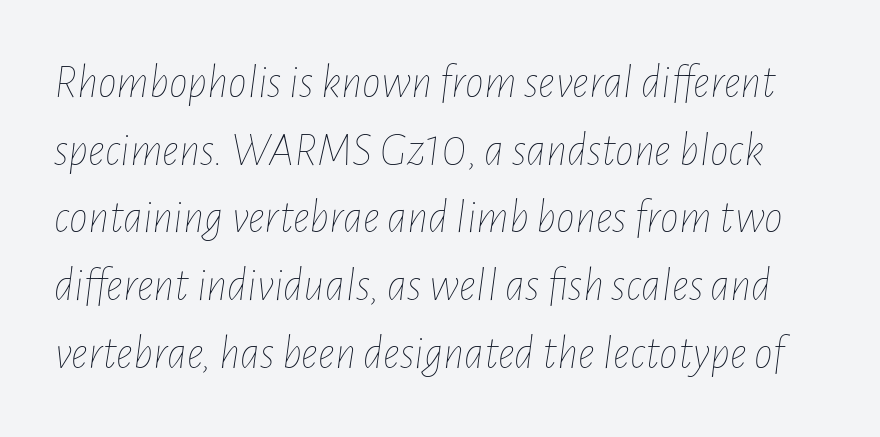
Q: Is the text bold? A: No.
Q: Is the text italic (slanted)? A: Yes, it leans right by about 7 degrees.
Q: Is the text underlined? A: No.
Q: Is the spacing between letters normal or unusually wide? A: Normal.
Q: Is the spacing between lines tight, normal or loose? A: Normal.
Q: Width (condensed, normal, or wide)? A: Condensed.
Q: Stroke contrast? A: Low.
Q: x-height? A: Medium.
Q: Monospaced? A: No.
